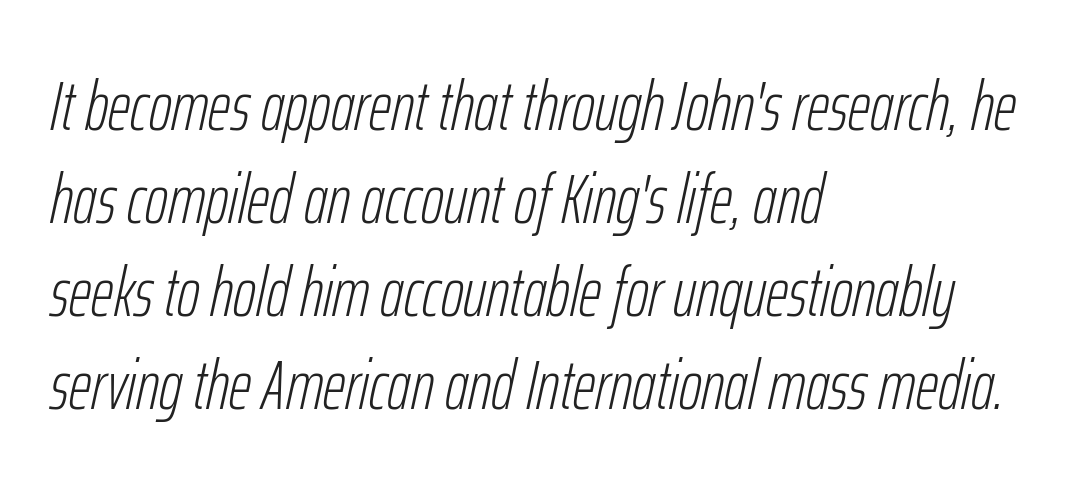
{"italic": "yes", "lean": "right", "slant_degrees": 12, "bold": "no", "weight": "light", "width": "condensed", "stroke_contrast": "low", "x_height": "medium", "monospaced": "no", "underline": "no", "align": "left", "line_spacing": "normal", "line_spacing_ratio": 1.33, "letter_spacing": "normal", "letter_spacing_em": 0.0, "glyph_px": 70}
